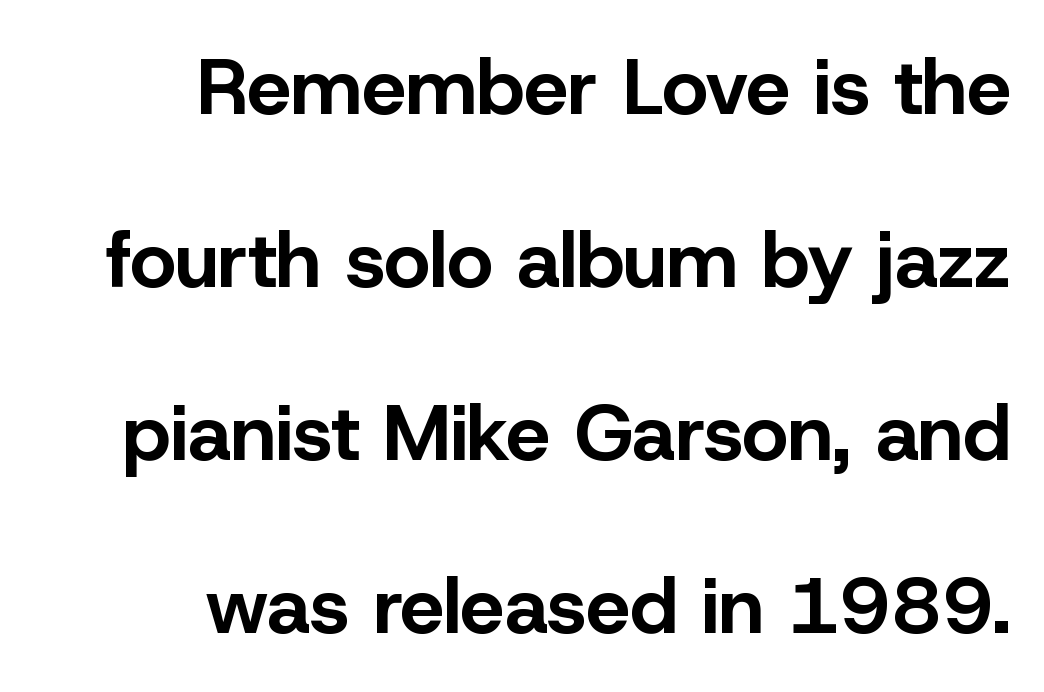
Does extra space separate the letters? No, they use regular spacing. The space between consecutive lines is lavish. Summary of weight: heavy, a full bold. Each row of text sits above clean, open space.
